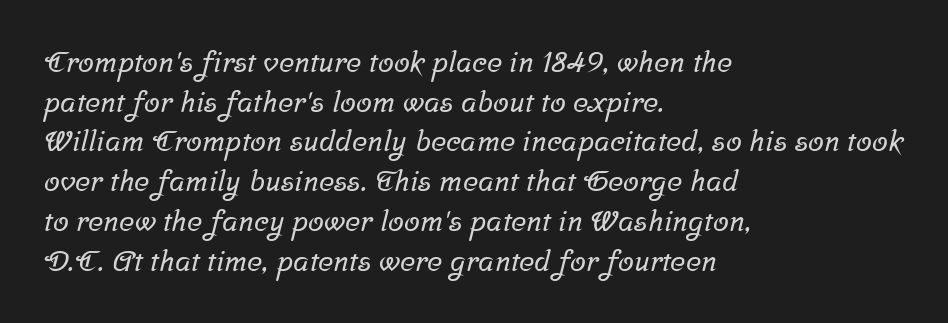
Words appear dense and cohesive because spacing is normal. The block of text has a typical density, with ordinary space between rows. These lines are rendered in a variable-pitch font. Left-aligned paragraph, ragged on the right. The space directly below the letters is spotless.
